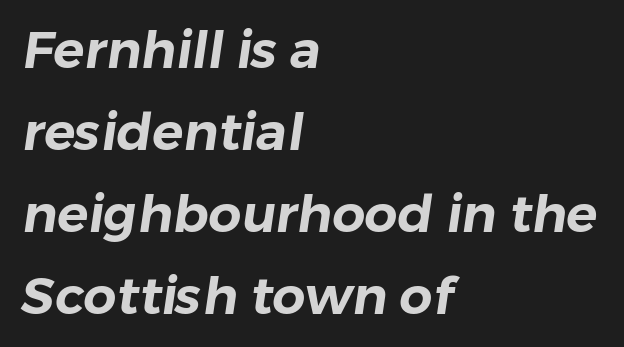
{"serif": "no", "width": "normal", "stroke_contrast": "low", "x_height": "medium", "monospaced": "no", "underline": "no", "align": "left", "line_spacing": "normal", "line_spacing_ratio": 1.58, "letter_spacing": "normal", "letter_spacing_em": 0.0, "glyph_px": 52}
